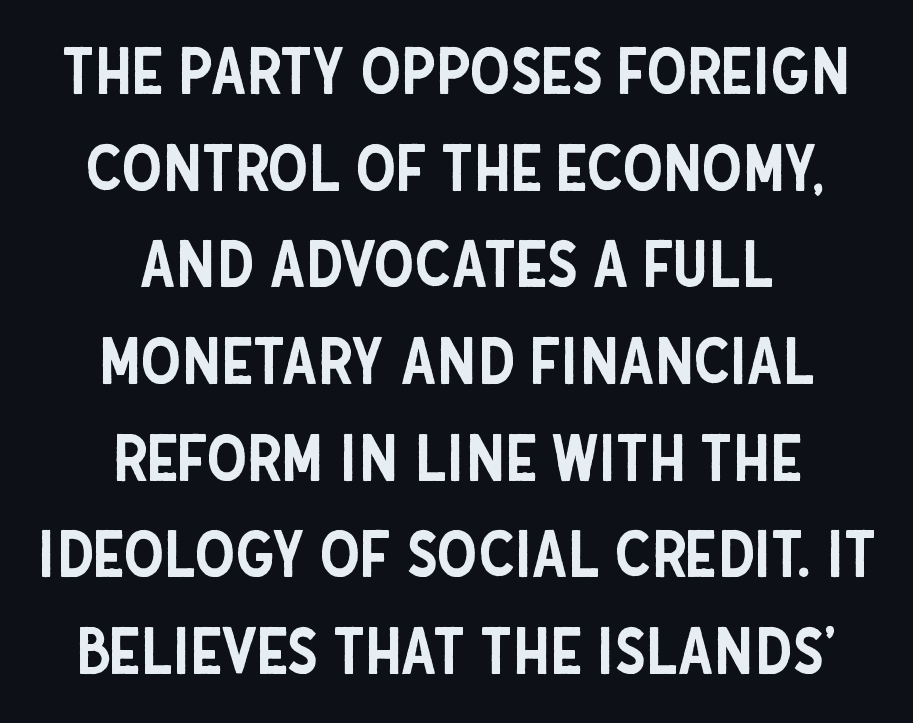
Q: Is the text italic (slanted)? A: No, it is upright.
Q: Is the typeface a serif or a sans-serif typeface? A: Sans-serif.
Q: Is the text underlined? A: No.
Q: How is the paragraph aligned? A: Centered.
Q: Is the spacing between letters normal or unusually wide? A: Normal.
Q: Is the spacing between lines tight, normal or loose? A: Normal.
Q: Width (condensed, normal, or wide)? A: Condensed.
Q: Stroke contrast? A: Low.
Q: x-height? A: Large.
Q: Monospaced? A: No.
